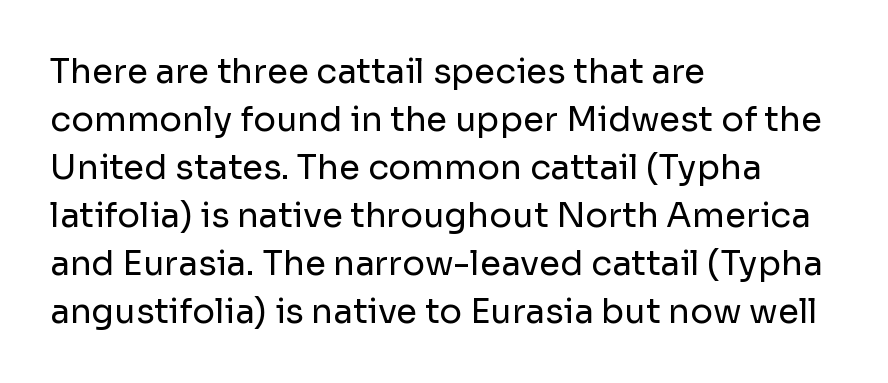
Italic? Not at all — the glyphs are vertical. The rendering uses natural spacing where letterforms have individual widths. Leftover space on each line is placed entirely after the last word. The horizontal fit of the characters is conventional and even. Does the type have serifs? No, each stem ends abruptly. Compared with a typical body face, this is equally light or lighter still.
